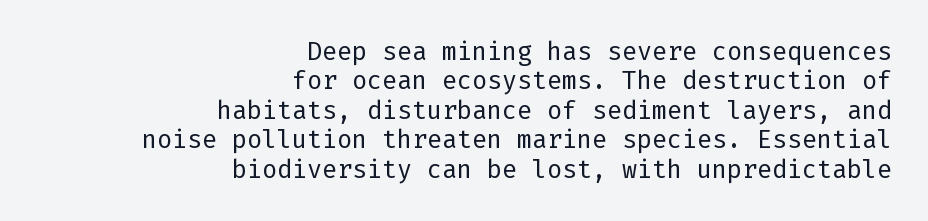
{"italic": "no", "bold": "no", "underline": "no", "align": "right", "line_spacing_ratio": 1.18, "letter_spacing": "normal", "letter_spacing_em": 0.0, "glyph_px": 25}
